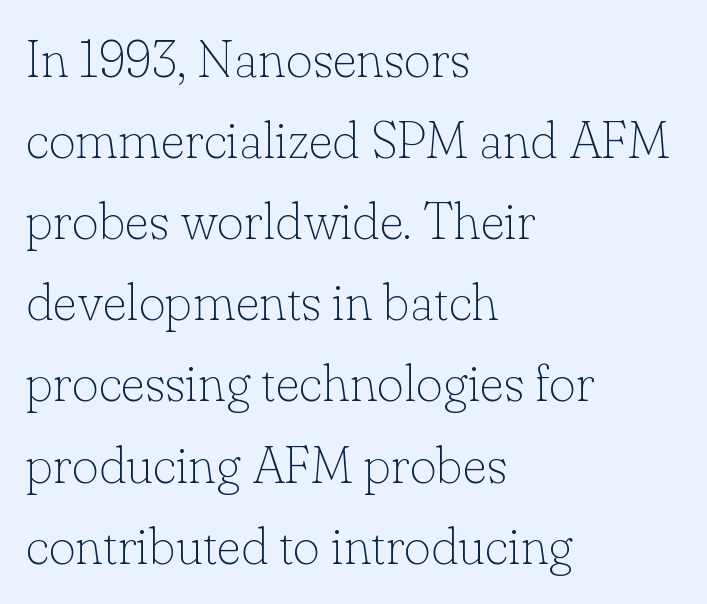
Q: Is the text bold? A: No.
Q: Is the text italic (slanted)? A: No, it is upright.
Q: Is the typeface a serif or a sans-serif typeface? A: Serif.
Q: Is the text underlined? A: No.
Q: How is the paragraph aligned? A: Left-aligned.
Q: Is the spacing between letters normal or unusually wide? A: Normal.
Q: Is the spacing between lines tight, normal or loose? A: Normal.
Q: Width (condensed, normal, or wide)? A: Normal.
Q: Stroke contrast? A: Low.
Q: x-height? A: Small.
Q: Monospaced? A: No.
